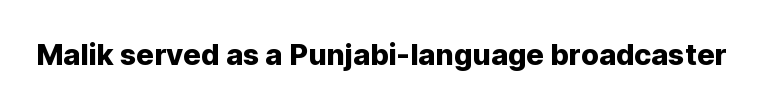
Q: Is the text italic (slanted)? A: No, it is upright.
Q: Is the typeface a serif or a sans-serif typeface? A: Sans-serif.
Q: Is the text underlined? A: No.
Q: Is the spacing between letters normal or unusually wide? A: Normal.
Q: Width (condensed, normal, or wide)? A: Normal.
Q: Stroke contrast? A: Low.
Q: x-height? A: Medium.
Q: Monospaced? A: No.
